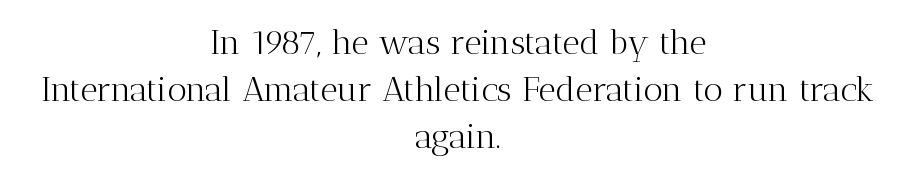
Q: Is the text bold? A: No.
Q: Is the text italic (slanted)? A: No, it is upright.
Q: Is the typeface a serif or a sans-serif typeface? A: Serif.
Q: Is the text underlined? A: No.
Q: How is the paragraph aligned? A: Centered.
Q: Is the spacing between letters normal or unusually wide? A: Normal.
Q: Is the spacing between lines tight, normal or loose? A: Normal.
Q: Width (condensed, normal, or wide)? A: Normal.
Q: Stroke contrast? A: Medium.
Q: x-height? A: Medium.
Q: Monospaced? A: No.
